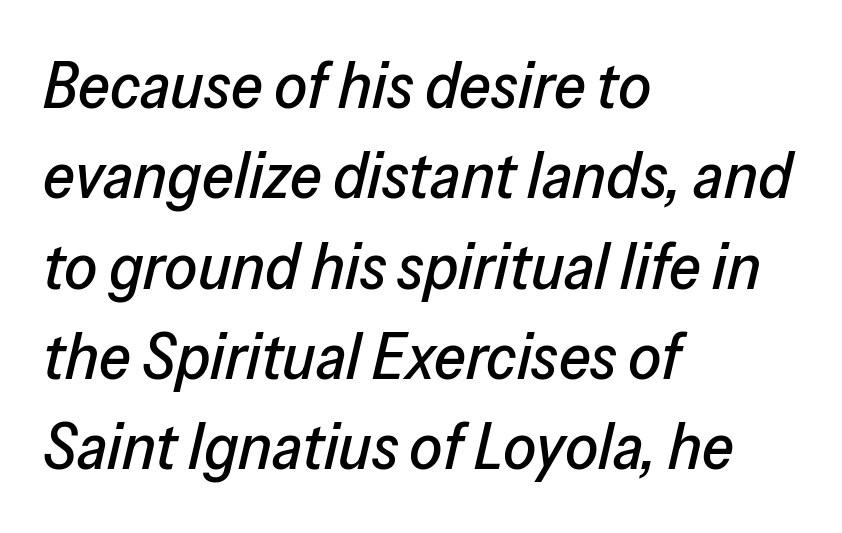
The area under the type is left untouched. Style check: oblique. The designer left line spacing at the default. The typesetter chose a ragged-right arrangement here. You could not count columns in this text — the font is proportionally spaced. Nobody touched the tracking dial on this one.
